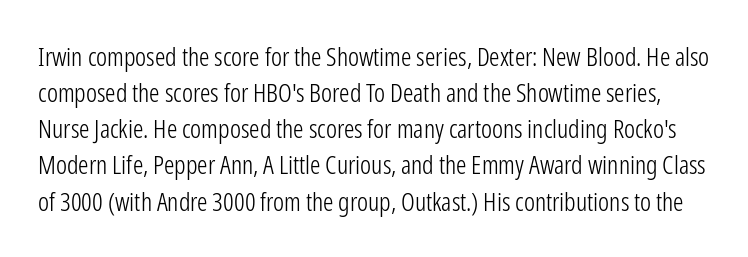
{"italic": "no", "bold": "no", "underline": "no", "line_spacing": "normal", "line_spacing_ratio": 1.39, "letter_spacing": "normal", "letter_spacing_em": 0.0, "glyph_px": 26}
